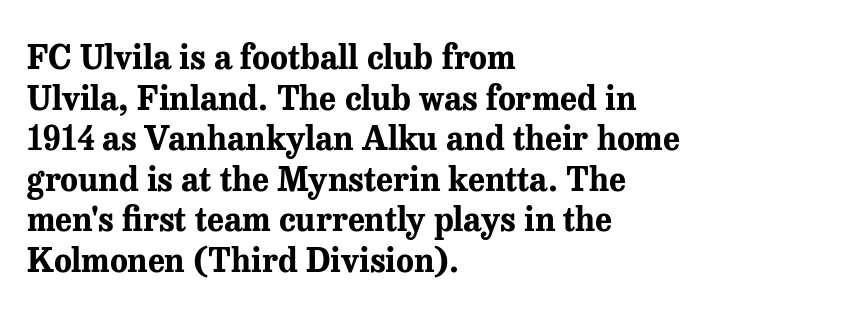
The image shows 33 px bold serif type, upright; set left-aligned, line spacing 1.23x, normal letter spacing, not underlined; medium stroke contrast and a medium x-height.
